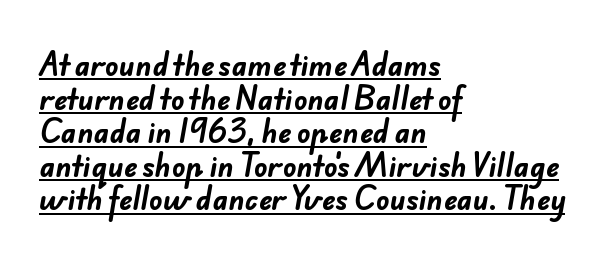
Think of a printed novel: that variable character pitch is what you see here. The passage shown has conventional tracking throughout. Horizontally, the lines are justified to the leading edge only. What kind of face is this? One without serifs — a sans.
